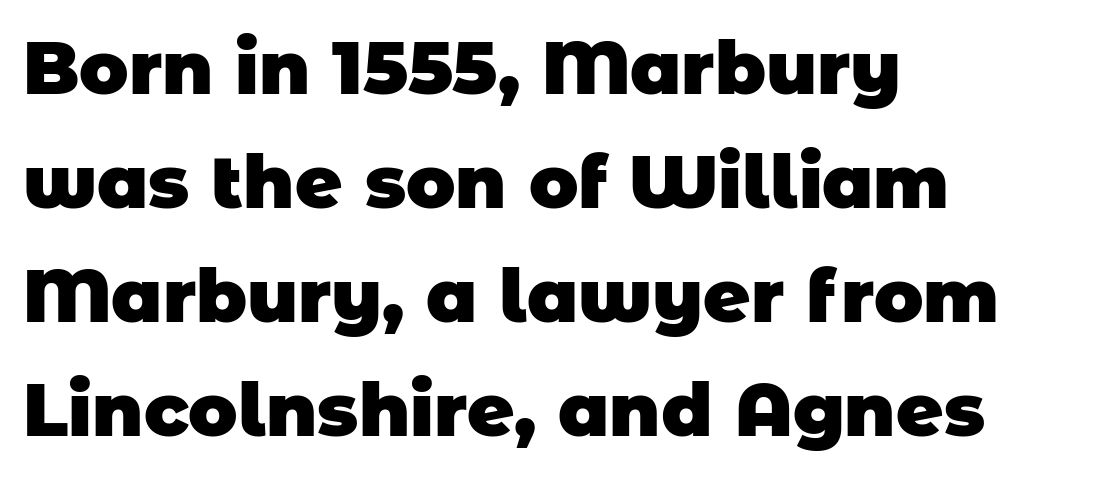
The face used here is a sans, in the tradition of grotesques and geometrics. Left-aligned paragraph, ragged on the right. Does extra space separate the letters? No, they use regular spacing. Think of a printed novel: that variable character pitch is what you see here. The letters are bold, with thick, heavy strokes. This block has exactly the height ordinary leading produces.
